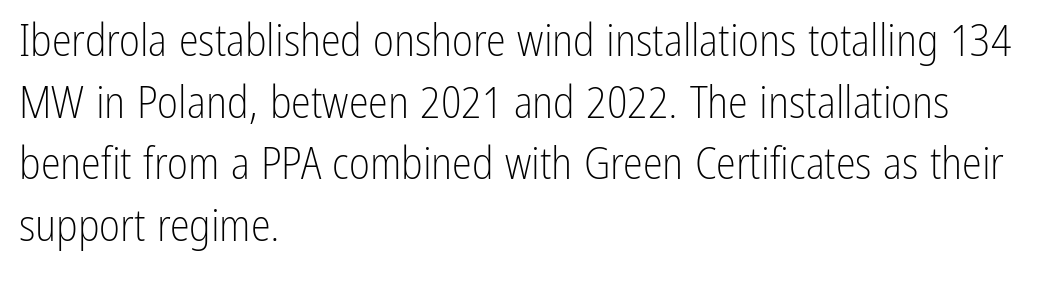
{"serif": "no", "italic": "no", "bold": "no", "weight": "light", "width": "condensed", "stroke_contrast": "low", "x_height": "medium", "monospaced": "no", "underline": "no", "align": "left", "line_spacing": "normal", "line_spacing_ratio": 1.37, "letter_spacing": "normal", "letter_spacing_em": 0.0, "glyph_px": 45}
